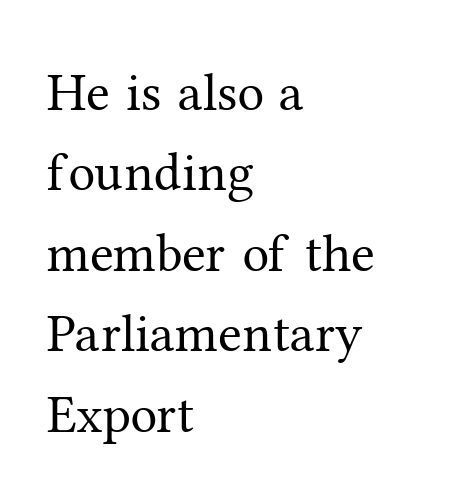
The image shows 54 px regular-weight serif type, upright; set left-aligned, normal line spacing (1.49x), normal letter spacing, not underlined; medium stroke contrast and a medium x-height.
